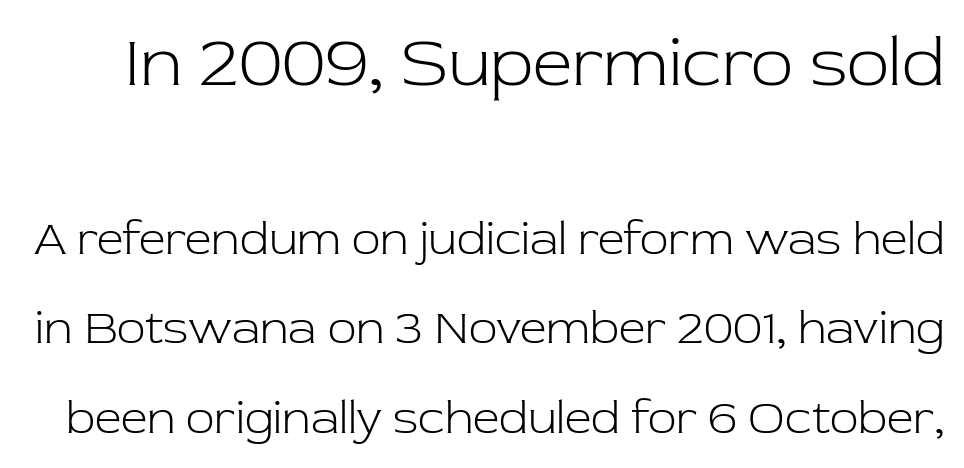
A serif font was chosen for this passage. The line-height multiplier appears high, well above default. The strip under each line holds only bare page. Do the letters lean? They stand straight.
